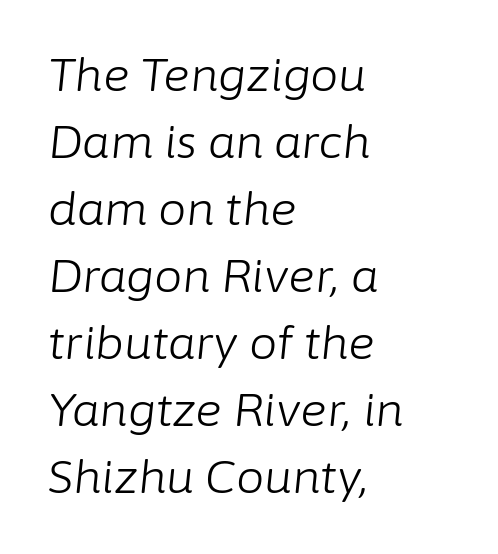
{"italic": "yes", "lean": "right", "slant_degrees": 6, "bold": "no", "weight": "light", "width": "normal", "stroke_contrast": "low", "x_height": "medium", "monospaced": "no", "underline": "no", "align": "left", "line_spacing": "normal", "line_spacing_ratio": 1.49, "letter_spacing": "normal", "letter_spacing_em": 0.0, "glyph_px": 45}
